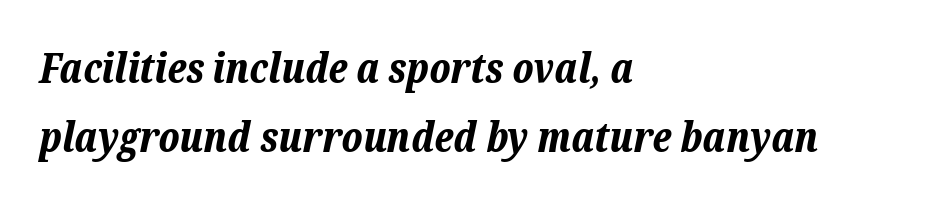
The rag falls on the right side of this text block. Yep, that's italic — everything's leaning. Students, this is bold: see how much ink each stroke carries. Notice how descenders clear the ascenders below comfortably — that's standard leading. The face used here is proportionally spaced, like ordinary book or web type.
